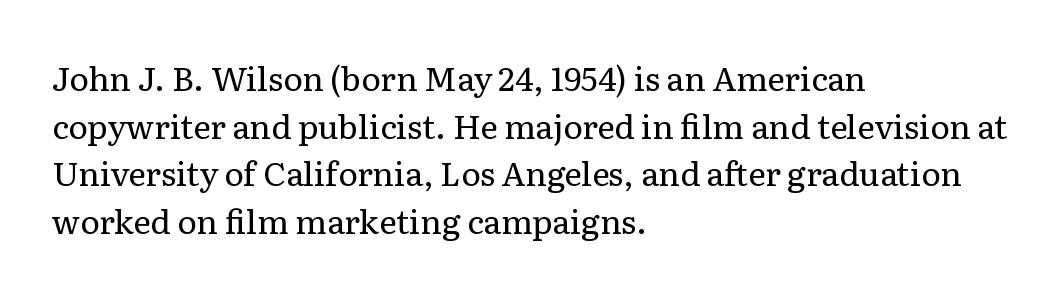
{"serif": "yes", "italic": "no", "bold": "no", "weight": "regular", "width": "normal", "stroke_contrast": "low", "x_height": "medium", "monospaced": "no", "underline": "no", "align": "left", "line_spacing": "normal", "line_spacing_ratio": 1.44, "letter_spacing": "normal", "letter_spacing_em": 0.0, "glyph_px": 33}
